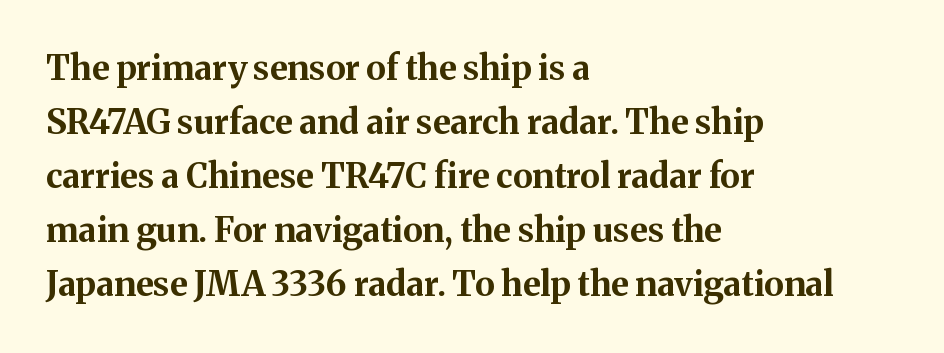
The image shows 34 px bold serif type, upright; set left-aligned, normal line spacing (1.59x), normal letter spacing, not underlined; medium stroke contrast and a medium x-height.
